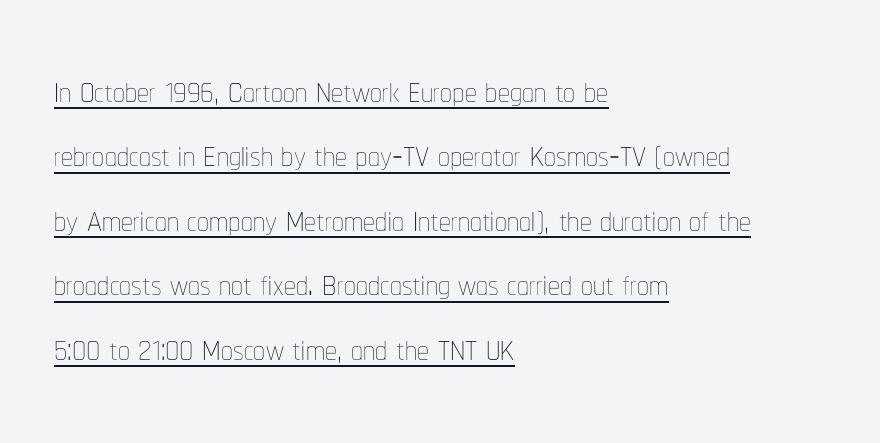
The image shows 47 px thin, condensed type, upright; set left-aligned, normal line spacing (1.37x), normal letter spacing, underlined; low stroke contrast and a medium x-height.
